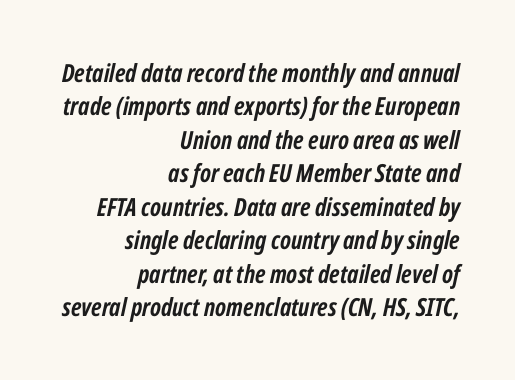
Q: Is the text bold? A: Yes.
Q: Is the text italic (slanted)? A: Yes, it leans right by about 12 degrees.
Q: Is the text underlined? A: No.
Q: How is the paragraph aligned? A: Right-aligned.
Q: Is the spacing between letters normal or unusually wide? A: Normal.
Q: Is the spacing between lines tight, normal or loose? A: Normal.
